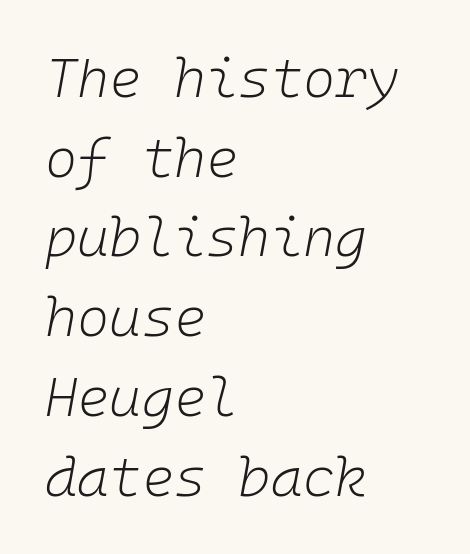
Q: Is the text bold? A: No.
Q: Is the text italic (slanted)? A: Yes, it leans right by about 10 degrees.
Q: Is the text underlined? A: No.
Q: How is the paragraph aligned? A: Left-aligned.
Q: Is the spacing between letters normal or unusually wide? A: Normal.
Q: Is the spacing between lines tight, normal or loose? A: Normal.
Q: Width (condensed, normal, or wide)? A: Normal.
Q: Stroke contrast? A: Low.
Q: x-height? A: Medium.
Q: Monospaced? A: Yes.
